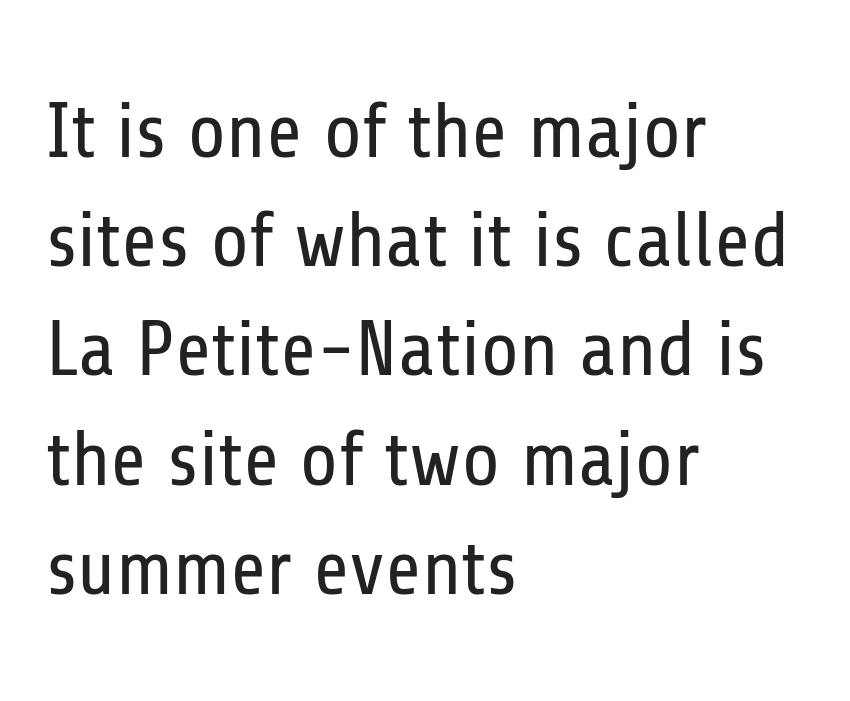
{"serif": "no", "italic": "no", "bold": "no", "weight": "regular", "width": "condensed", "stroke_contrast": "low", "x_height": "medium", "monospaced": "no", "underline": "no", "align": "left", "line_spacing": "normal", "line_spacing_ratio": 1.4, "letter_spacing": "normal", "letter_spacing_em": 0.0, "glyph_px": 78}
